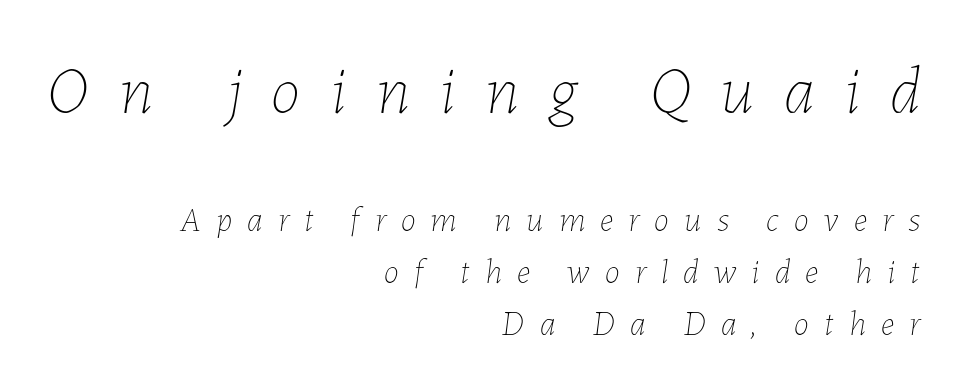
{"italic": "yes", "lean": "right", "slant_degrees": 7, "bold": "no", "weight": "thin", "width": "normal", "stroke_contrast": "low", "x_height": "medium", "monospaced": "no", "underline": "no", "align": "right", "line_spacing": "normal", "line_spacing_ratio": 1.53, "letter_spacing": "wide", "letter_spacing_em": 0.45, "larger_block": "first", "size_ratio": 1.97, "glyph_px": 67}
